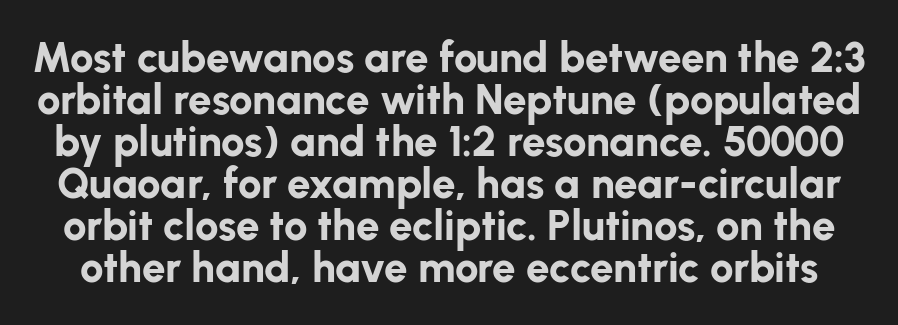
Q: Is the text bold? A: Yes.
Q: Is the text italic (slanted)? A: No, it is upright.
Q: Is the typeface a serif or a sans-serif typeface? A: Sans-serif.
Q: Is the text underlined? A: No.
Q: Is the spacing between letters normal or unusually wide? A: Normal.
Q: Is the spacing between lines tight, normal or loose? A: Tight.
Q: Width (condensed, normal, or wide)? A: Normal.
Q: Stroke contrast? A: Low.
Q: x-height? A: Medium.
Q: Monospaced? A: No.
